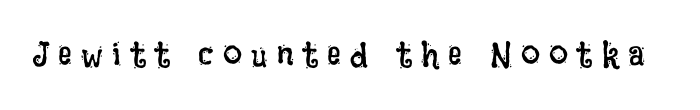
The image shows 34 px regular-weight, condensed type, upright; set unusually wide letter spacing (+0.28 em), not underlined; low stroke contrast and a large x-height.
